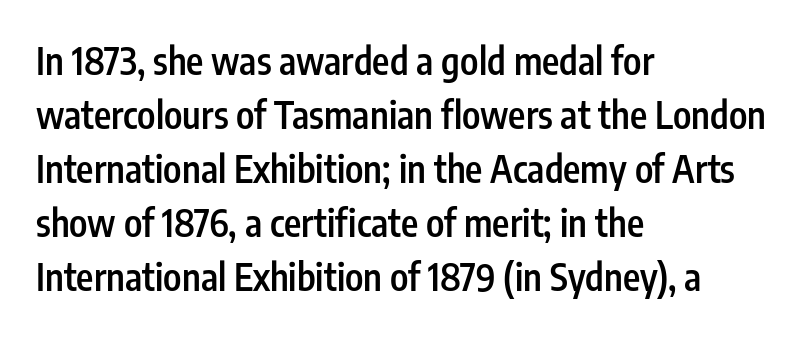
The image shows 37 px semibold, condensed sans-serif type, upright; set left-aligned, normal line spacing (1.46x), normal letter spacing, not underlined; low stroke contrast and a medium x-height.
